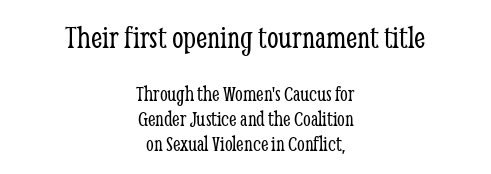
Q: Is the text bold? A: No.
Q: Is the text italic (slanted)? A: No, it is upright.
Q: Is the typeface a serif or a sans-serif typeface? A: Serif.
Q: Is the text underlined? A: No.
Q: How is the paragraph aligned? A: Centered.
Q: Is the spacing between letters normal or unusually wide? A: Normal.
Q: Is the spacing between lines tight, normal or loose? A: Tight.
Q: Which block of text is set in a larger size, the first (top) or the second (bottom)? A: The first (top) one.
Q: Width (condensed, normal, or wide)? A: Condensed.
Q: Stroke contrast? A: Low.
Q: x-height? A: Medium.
Q: Monospaced? A: No.
